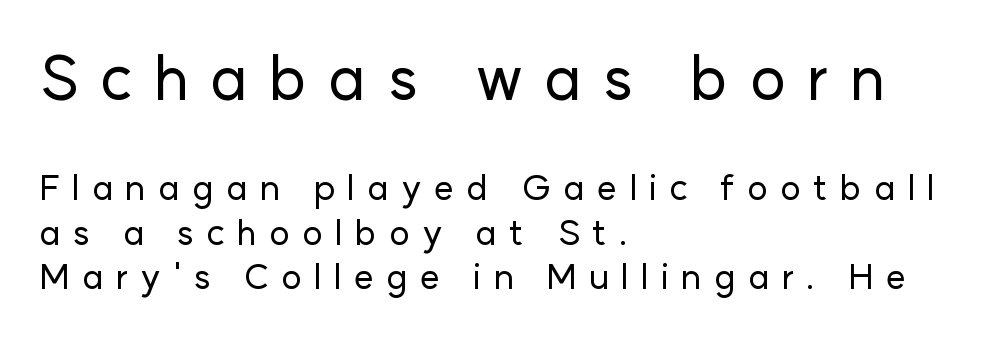
{"serif": "no", "italic": "no", "width": "normal", "stroke_contrast": "low", "x_height": "medium", "monospaced": "no", "underline": "no", "align": "left", "line_spacing": "normal", "line_spacing_ratio": 1.27, "letter_spacing": "wide", "letter_spacing_em": 0.35, "larger_block": "first", "size_ratio": 1.74, "glyph_px": 61}
